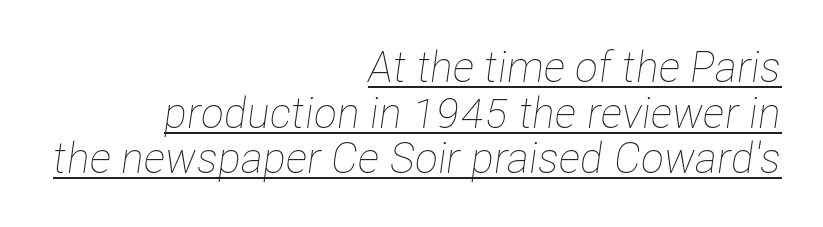
The image shows 43 px thin, condensed type, italic (leaning right); set right-aligned, tight line spacing (1.06x), normal letter spacing, underlined; low stroke contrast and a medium x-height.
